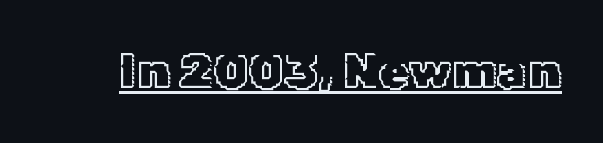
When letters stand straight like this, we call the style roman or upright. There is no visible air inserted between adjacent glyphs. These lines are rendered in a variable-pitch font. Beneath each row of characters lies a ruled line.
